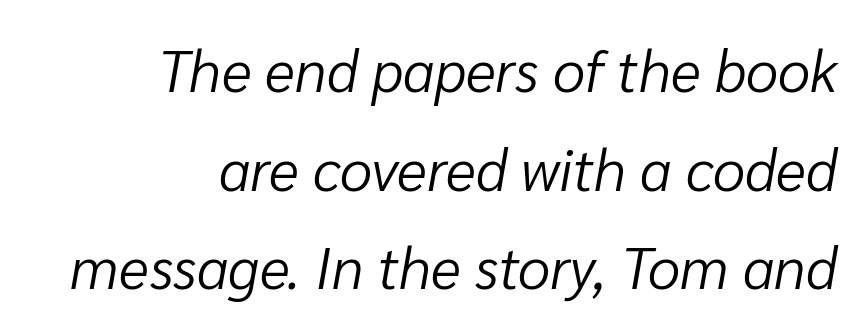
Type without underlining. Line ends are locked; line starts wander. Students, observe: this is what conventionally led text looks like. Summary of weight: not heavy and not bold.
